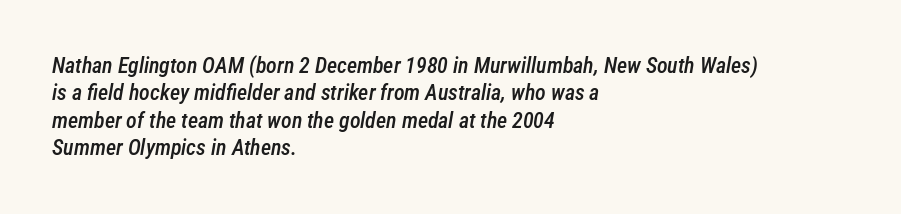
Caption: multi-line text, flush left, ragged right. Semibold letterforms, between regular and bold. The gaps between neighbouring characters are ordinary and unremarkable. Rows of type keep a routine distance in the vertical direction.
